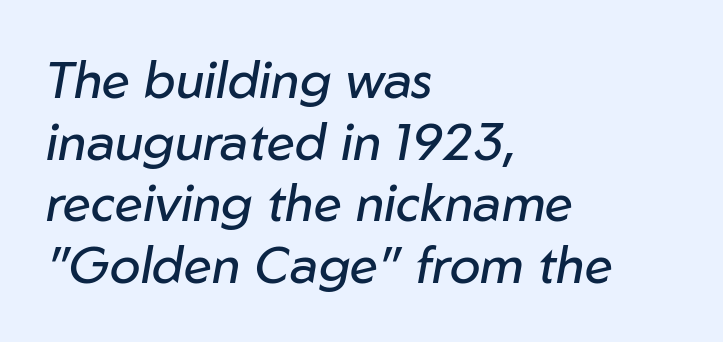
Q: Is the text bold? A: No.
Q: Is the text italic (slanted)? A: Yes, it leans right by about 10 degrees.
Q: Is the text underlined? A: No.
Q: How is the paragraph aligned? A: Left-aligned.
Q: Is the spacing between letters normal or unusually wide? A: Normal.
Q: Width (condensed, normal, or wide)? A: Normal.
Q: Stroke contrast? A: Low.
Q: x-height? A: Medium.
Q: Monospaced? A: No.
